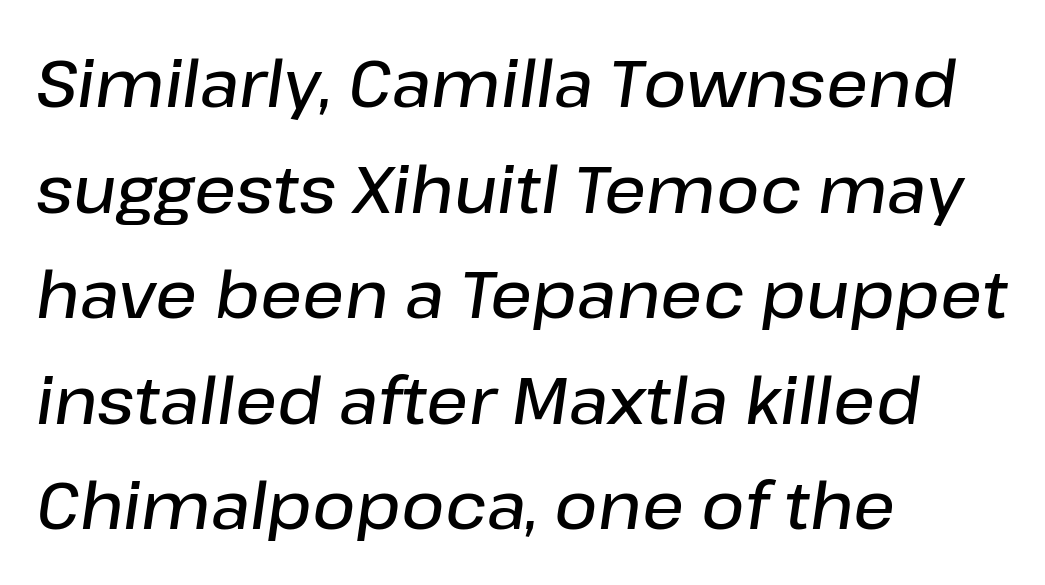
{"italic": "yes", "lean": "right", "slant_degrees": 8, "bold": "semi", "weight": "semibold", "width": "normal", "stroke_contrast": "low", "x_height": "medium", "monospaced": "no", "underline": "no", "align": "left", "line_spacing": "normal", "line_spacing_ratio": 1.6, "letter_spacing": "normal", "letter_spacing_em": 0.0, "glyph_px": 66}
